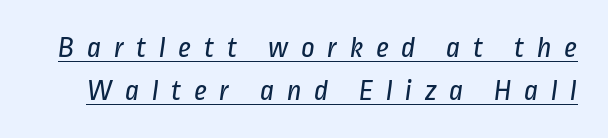
{"serif": "no", "bold": "no", "weight": "regular", "width": "condensed", "stroke_contrast": "low", "x_height": "medium", "monospaced": "no", "underline": "yes", "line_spacing": "normal", "line_spacing_ratio": 1.43, "letter_spacing": "wide", "letter_spacing_em": 0.42, "glyph_px": 30}
